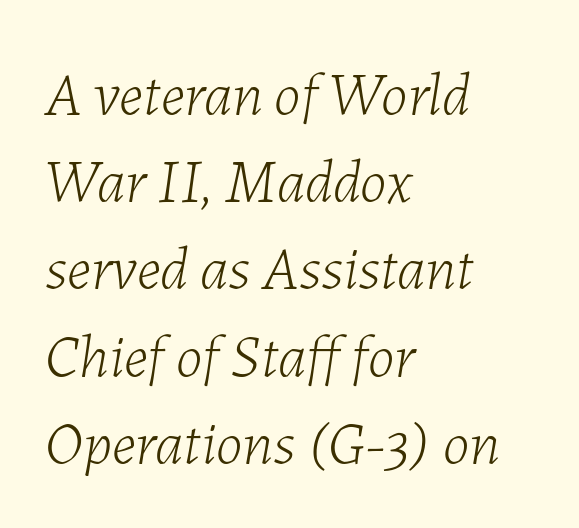
{"italic": "yes", "lean": "right", "slant_degrees": 7, "bold": "no", "weight": "light", "width": "normal", "stroke_contrast": "low", "x_height": "medium", "monospaced": "no", "underline": "no", "align": "left", "line_spacing": "normal", "line_spacing_ratio": 1.43, "letter_spacing": "normal", "letter_spacing_em": 0.0, "glyph_px": 61}
